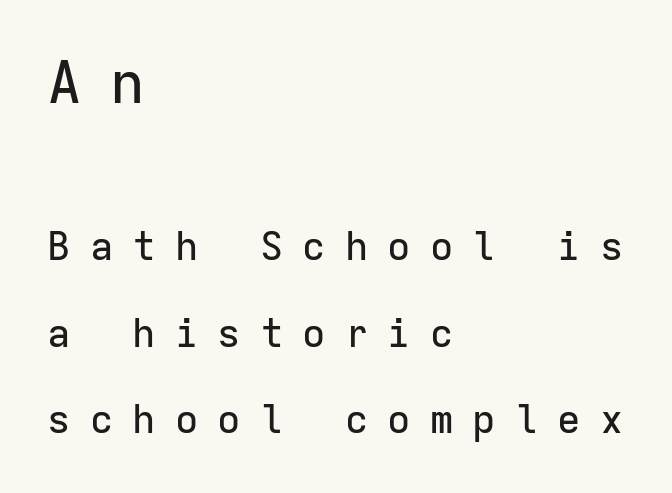
{"serif": "no", "italic": "no", "width": "normal", "stroke_contrast": "low", "x_height": "medium", "monospaced": "yes", "underline": "no", "align": "left", "line_spacing": "loose", "line_spacing_ratio": 2.22, "letter_spacing": "wide", "letter_spacing_em": 0.49, "larger_block": "first", "size_ratio": 1.49, "glyph_px": 58}
